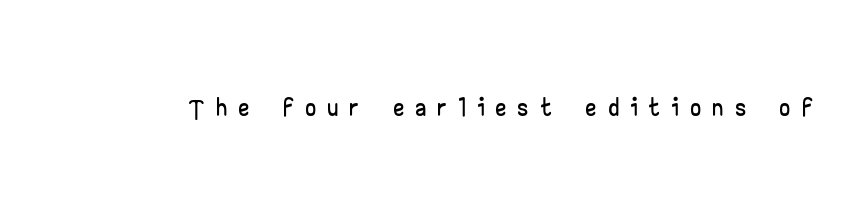
The image shows 39 px wide sans-serif type, upright; set unusually wide letter spacing (+0.33 em), not underlined; low stroke contrast and a small x-height.
